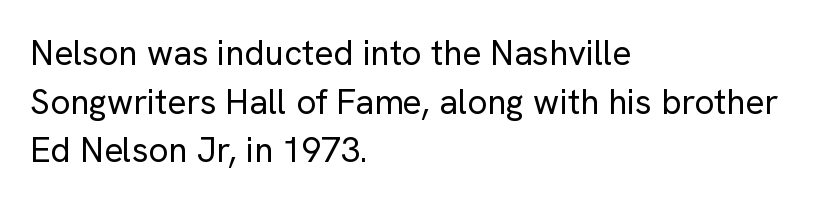
Q: Is the text bold? A: No.
Q: Is the text italic (slanted)? A: No, it is upright.
Q: Is the typeface a serif or a sans-serif typeface? A: Sans-serif.
Q: Is the text underlined? A: No.
Q: How is the paragraph aligned? A: Left-aligned.
Q: Is the spacing between letters normal or unusually wide? A: Normal.
Q: Is the spacing between lines tight, normal or loose? A: Normal.
Q: Width (condensed, normal, or wide)? A: Normal.
Q: Stroke contrast? A: Low.
Q: x-height? A: Medium.
Q: Monospaced? A: No.
